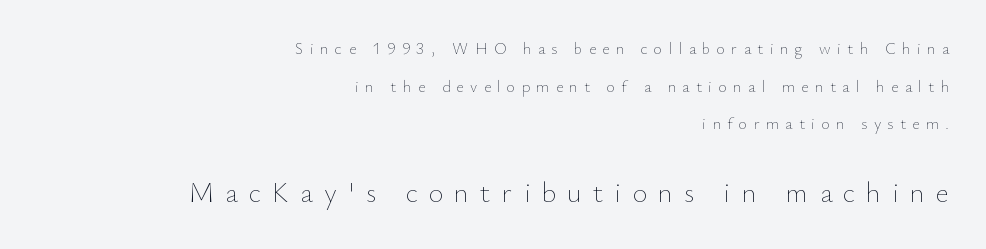
Q: Is the text bold? A: No.
Q: Is the text italic (slanted)? A: No, it is upright.
Q: Is the text underlined? A: No.
Q: How is the paragraph aligned? A: Right-aligned.
Q: Is the spacing between letters normal or unusually wide? A: Unusually wide.
Q: Is the spacing between lines tight, normal or loose? A: Loose.
Q: Which block of text is set in a larger size, the first (top) or the second (bottom)? A: The second (bottom) one.
Q: Width (condensed, normal, or wide)? A: Normal.
Q: Stroke contrast? A: Low.
Q: x-height? A: Small.
Q: Monospaced? A: No.
